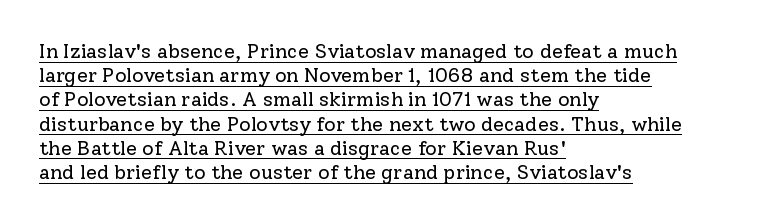
The image shows 20 px text type, upright; set left-aligned, line spacing 1.21x, normal letter spacing, underlined.
